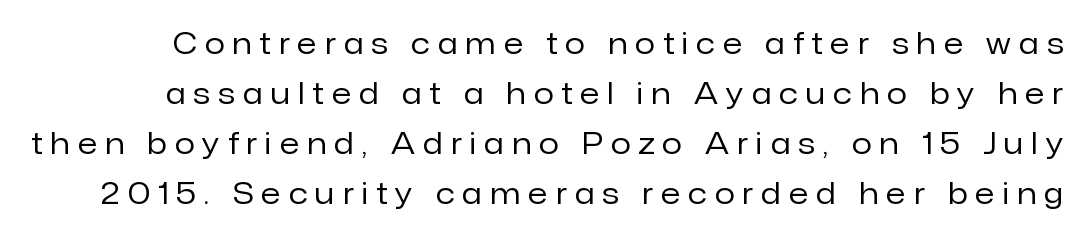
{"serif": "no", "italic": "no", "bold": "no", "weight": "regular", "width": "normal", "stroke_contrast": "low", "x_height": "medium", "monospaced": "no", "underline": "no", "line_spacing_ratio": 1.72, "letter_spacing": "wide", "letter_spacing_em": 0.29, "glyph_px": 29}
